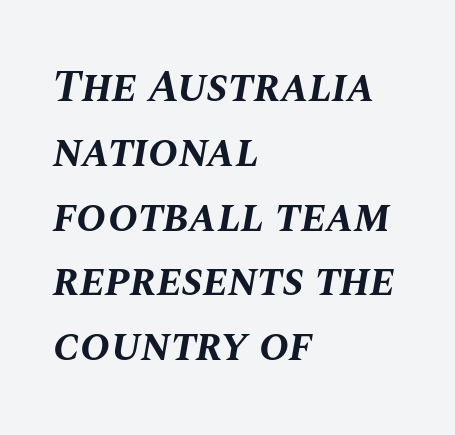
Q: Is the text bold? A: Yes.
Q: Is the text italic (slanted)? A: Yes, it leans right by about 10 degrees.
Q: Is the text underlined? A: No.
Q: How is the paragraph aligned? A: Left-aligned.
Q: Is the spacing between letters normal or unusually wide? A: Normal.
Q: Is the spacing between lines tight, normal or loose? A: Normal.
Q: Width (condensed, normal, or wide)? A: Normal.
Q: Stroke contrast? A: Medium.
Q: x-height? A: Large.
Q: Monospaced? A: No.
